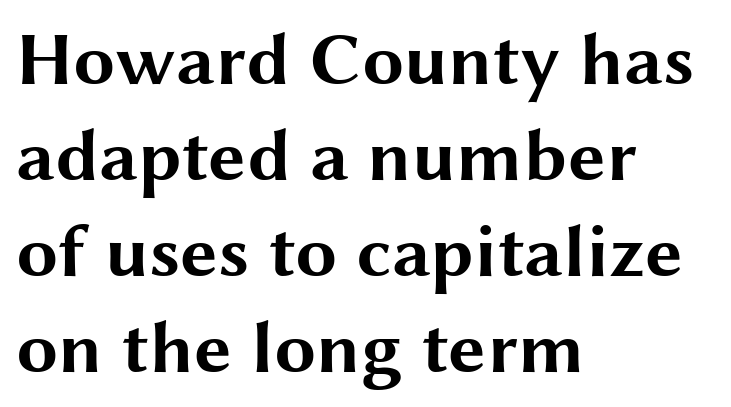
The font family rendered here belongs to the sans-serif group. This sample keeps an unexceptional amount of space between lines. Horizontal alignment here is leftward, the default for most running prose. Italic? Not at all — the glyphs are vertical. A typesetter would call this proportional, since set widths differ per character.
